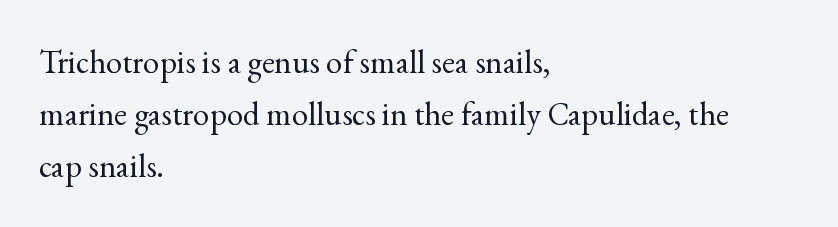
Stem width sits at or under what a default text font uses. Is there much room between lines? A standard amount, neither cramped nor airy. Is there any slant? The stems are plumb. Words appear dense and cohesive because spacing is normal. These lines are composed in type with serifs. Proportional: the letters do not fall into vertical columns.
